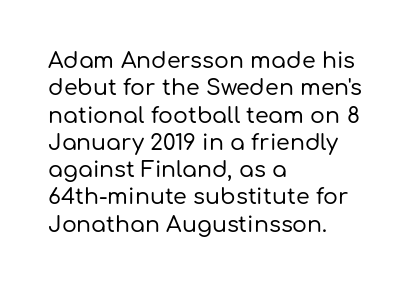
Q: Is the text italic (slanted)? A: No, it is upright.
Q: Is the text underlined? A: No.
Q: How is the paragraph aligned? A: Left-aligned.
Q: Is the spacing between letters normal or unusually wide? A: Normal.
